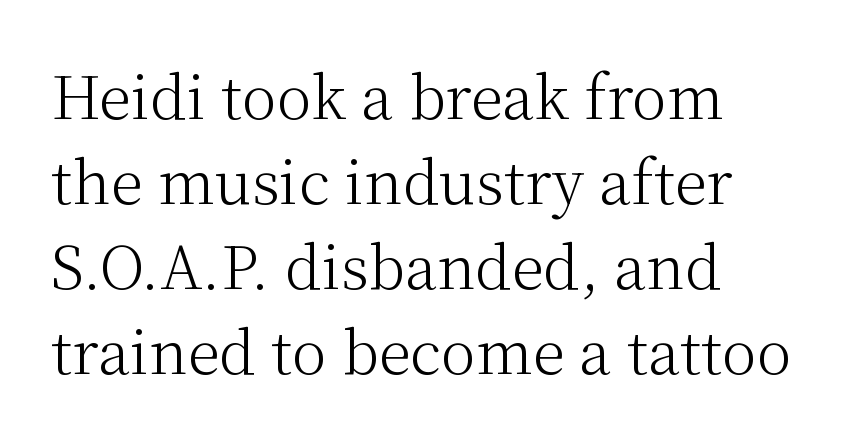
The image shows 59 px light serif type, upright; set left-aligned, normal line spacing (1.44x), normal letter spacing, not underlined; medium stroke contrast and a medium x-height.
